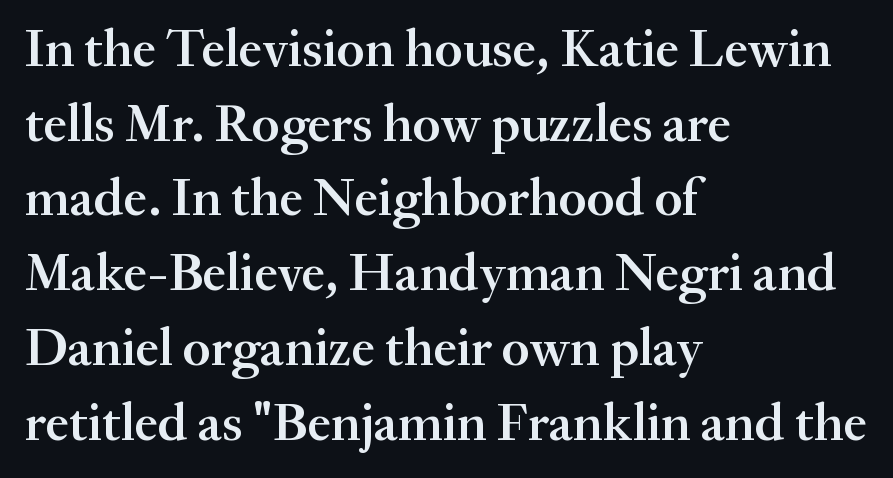
Q: Is the text bold? A: Semi-bold.
Q: Is the text italic (slanted)? A: No, it is upright.
Q: Is the typeface a serif or a sans-serif typeface? A: Serif.
Q: Is the text underlined? A: No.
Q: How is the paragraph aligned? A: Left-aligned.
Q: Is the spacing between letters normal or unusually wide? A: Normal.
Q: Is the spacing between lines tight, normal or loose? A: Normal.
Q: Width (condensed, normal, or wide)? A: Normal.
Q: Stroke contrast? A: Medium.
Q: x-height? A: Small.
Q: Monospaced? A: No.
